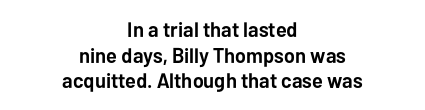
A bare baseline throughout the passage. Visually the block forms a symmetrical silhouette, jagged on both flanks. Notice how thick the strokes are: this is what a full bold looks like. This rendering leaves character spacing at its baseline value.
